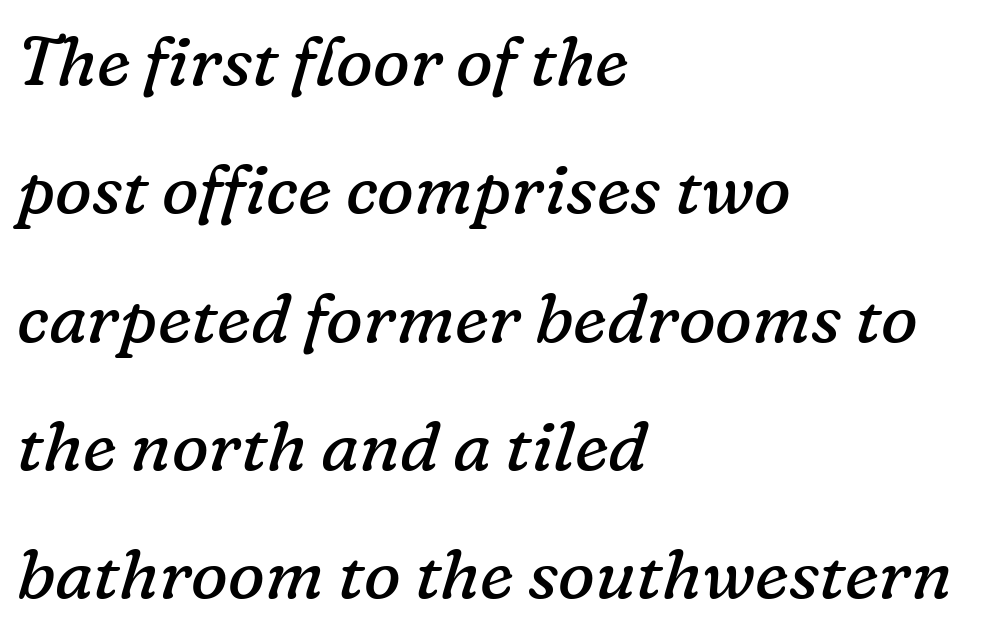
The image shows 69 px regular-weight serif type, italic (leaning right); set left-aligned, line spacing 1.86x, normal letter spacing, not underlined; low stroke contrast and a medium x-height.
